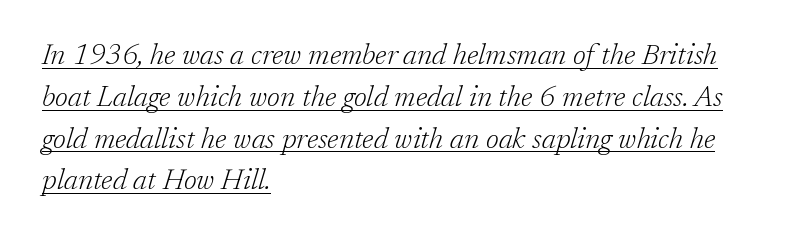
Q: Is the text bold? A: No.
Q: Is the text italic (slanted)? A: Yes, it leans right by about 17 degrees.
Q: Is the typeface a serif or a sans-serif typeface? A: Serif.
Q: Is the text underlined? A: Yes.
Q: How is the paragraph aligned? A: Left-aligned.
Q: Is the spacing between letters normal or unusually wide? A: Normal.
Q: Is the spacing between lines tight, normal or loose? A: Normal.
Q: Width (condensed, normal, or wide)? A: Normal.
Q: Stroke contrast? A: Low.
Q: x-height? A: Medium.
Q: Monospaced? A: No.
